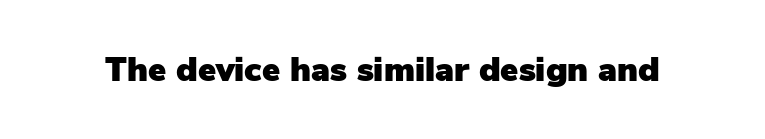
Look at the bottom of the vertical strokes: they stop flat, with no serifs. Just letters on the line, the space beneath them empty. A typesetter would call this proportional, since set widths differ per character. The lettering holds an erect, upright posture throughout. The horizontal fit of the characters is conventional and even.
